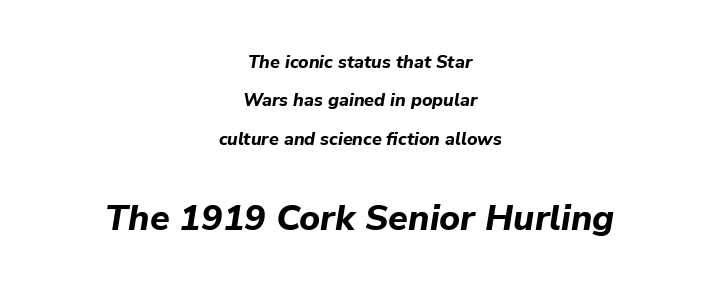
The image shows 36 px bold type, italic (leaning right); set centered, loose line spacing (2.13x), normal letter spacing, not underlined; the second (bottom) block is 2.0x larger; low stroke contrast and a medium x-height.
